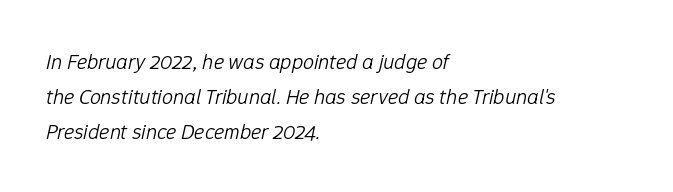
The image shows 22 px text type, italic (leaning right); set left-aligned, normal line spacing (1.58x), normal letter spacing, not underlined.
